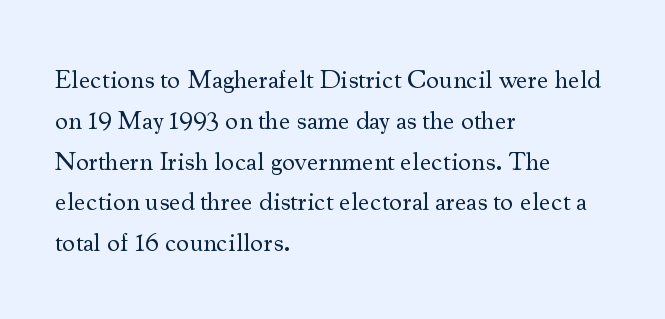
{"italic": "no", "bold": "no", "underline": "no", "align": "left", "line_spacing": "normal", "line_spacing_ratio": 1.57, "letter_spacing": "normal", "letter_spacing_em": 0.0, "glyph_px": 26}
